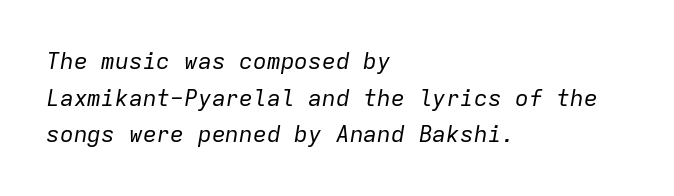
The image shows 23 px text type, italic (leaning right); set left-aligned, normal line spacing (1.59x), normal letter spacing, not underlined.
